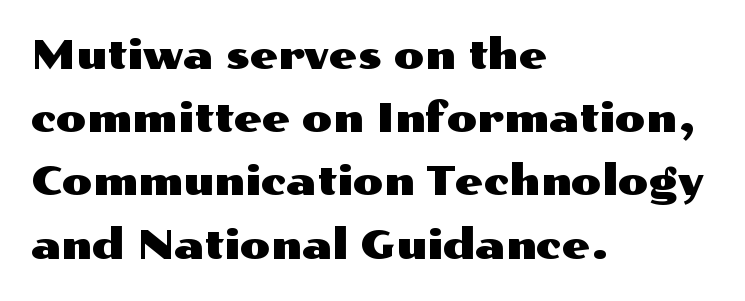
The image shows 40 px wide sans-serif type, upright; set left-aligned, normal line spacing (1.58x), normal letter spacing, not underlined; medium stroke contrast and a medium x-height.
